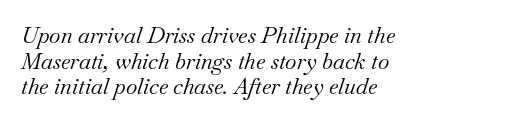
The image shows 22 px text type, italic (leaning right); set left-aligned, line spacing 1.17x, normal letter spacing, not underlined.
